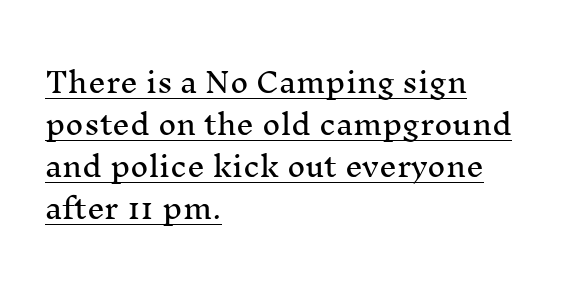
{"serif": "yes", "italic": "no", "width": "normal", "stroke_contrast": "medium", "x_height": "medium", "monospaced": "no", "underline": "yes", "align": "left", "line_spacing": "normal", "line_spacing_ratio": 1.5, "letter_spacing": "normal", "letter_spacing_em": 0.0, "glyph_px": 28}
